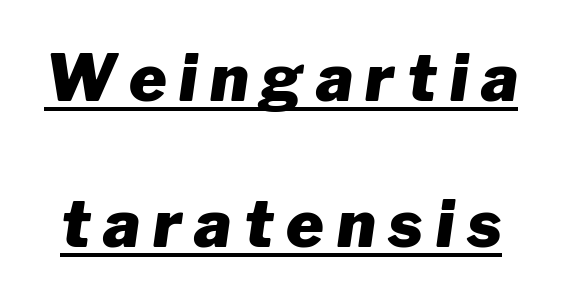
Q: Is the text bold? A: Yes.
Q: Is the text italic (slanted)? A: Yes, it leans right by about 8 degrees.
Q: Is the text underlined? A: Yes.
Q: Is the spacing between letters normal or unusually wide? A: Unusually wide.
Q: Is the spacing between lines tight, normal or loose? A: Loose.
Q: Width (condensed, normal, or wide)? A: Normal.
Q: Stroke contrast? A: Low.
Q: x-height? A: Medium.
Q: Monospaced? A: No.
